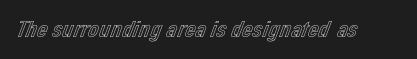
The image shows 24 px text type; set normal letter spacing, not underlined.
